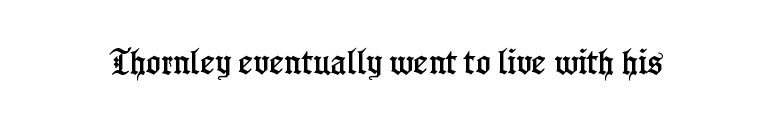
The image shows 28 px condensed serif type, upright; set normal letter spacing, not underlined; low stroke contrast and a medium x-height.
